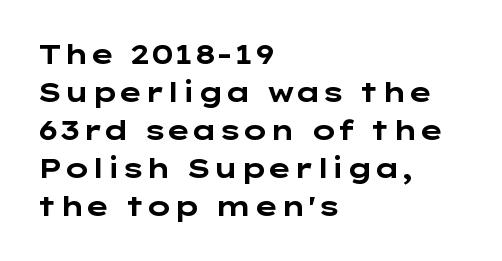
The image shows 27 px bold type, upright; set left-aligned, normal line spacing (1.41x), normal letter spacing, not underlined.
